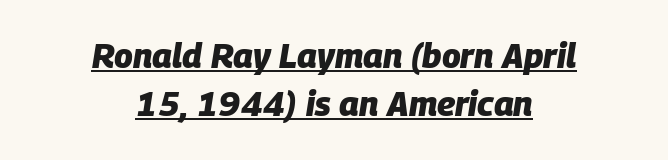
Q: Is the text bold? A: Yes.
Q: Is the text italic (slanted)? A: Yes, it leans right by about 9 degrees.
Q: Is the text underlined? A: Yes.
Q: How is the paragraph aligned? A: Centered.
Q: Is the spacing between letters normal or unusually wide? A: Normal.
Q: Is the spacing between lines tight, normal or loose? A: Normal.
Q: Width (condensed, normal, or wide)? A: Normal.
Q: Stroke contrast? A: Low.
Q: x-height? A: Large.
Q: Monospaced? A: No.
